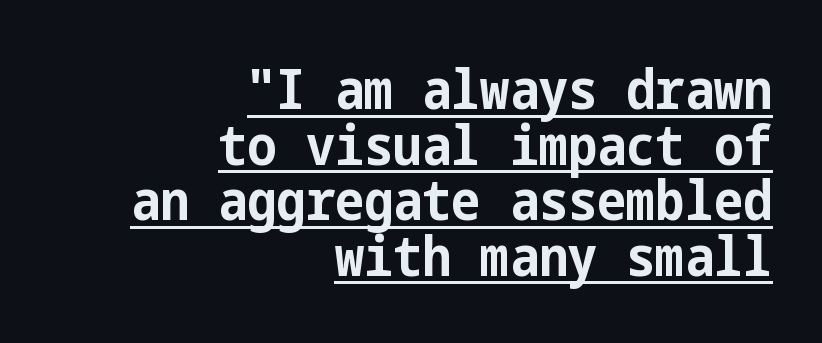
{"serif": "no", "italic": "no", "bold": "yes", "weight": "bold", "width": "condensed", "stroke_contrast": "low", "x_height": "medium", "underline": "yes", "align": "right", "line_spacing": "tight", "line_spacing_ratio": 1.01, "letter_spacing": "normal", "letter_spacing_em": 0.0, "glyph_px": 55}
